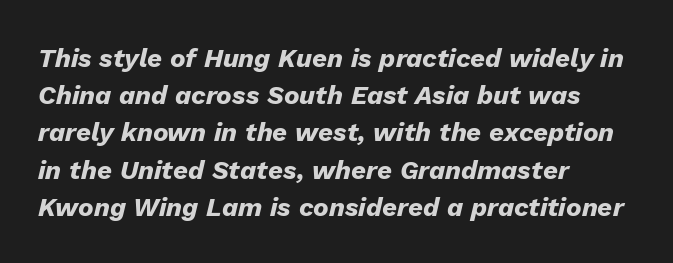
{"italic": "yes", "lean": "right", "slant_degrees": 13, "bold": "yes", "underline": "no", "align": "left", "line_spacing": "normal", "line_spacing_ratio": 1.43, "letter_spacing": "normal", "letter_spacing_em": 0.0, "glyph_px": 26}
